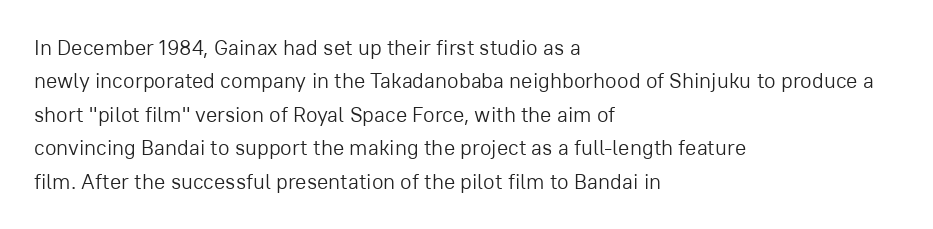
{"italic": "no", "bold": "no", "underline": "no", "align": "left", "line_spacing": "normal", "line_spacing_ratio": 1.59, "letter_spacing": "normal", "letter_spacing_em": 0.0, "glyph_px": 21}
